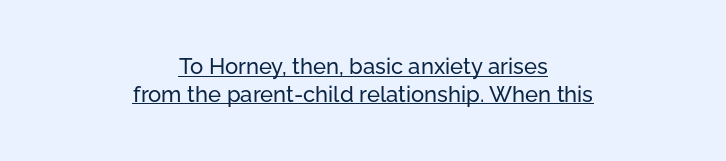
The image shows 22 px text type, upright; set centered, normal line spacing (1.26x), normal letter spacing, underlined.
